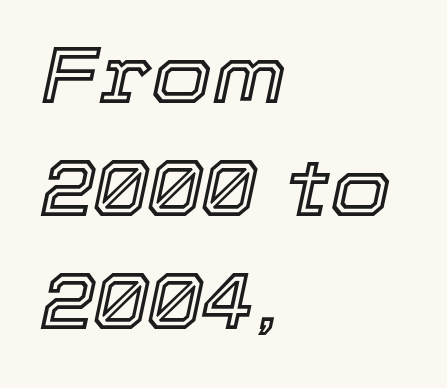
{"italic": "yes", "lean": "right", "slant_degrees": 12, "width": "normal", "x_height": "medium", "monospaced": "no", "underline": "no", "align": "left", "line_spacing": "normal", "line_spacing_ratio": 1.43, "letter_spacing": "normal", "letter_spacing_em": 0.0, "glyph_px": 79}
